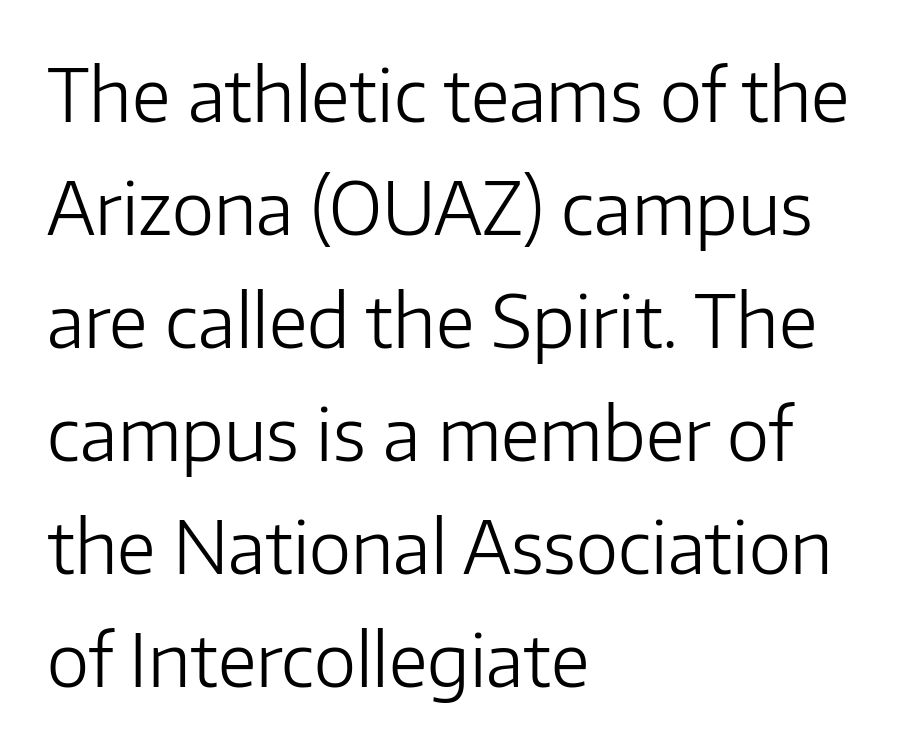
Q: Is the text bold? A: No.
Q: Is the text italic (slanted)? A: No, it is upright.
Q: Is the typeface a serif or a sans-serif typeface? A: Sans-serif.
Q: Is the text underlined? A: No.
Q: How is the paragraph aligned? A: Left-aligned.
Q: Is the spacing between letters normal or unusually wide? A: Normal.
Q: Is the spacing between lines tight, normal or loose? A: Normal.
Q: Width (condensed, normal, or wide)? A: Normal.
Q: Stroke contrast? A: Low.
Q: x-height? A: Medium.
Q: Monospaced? A: No.
